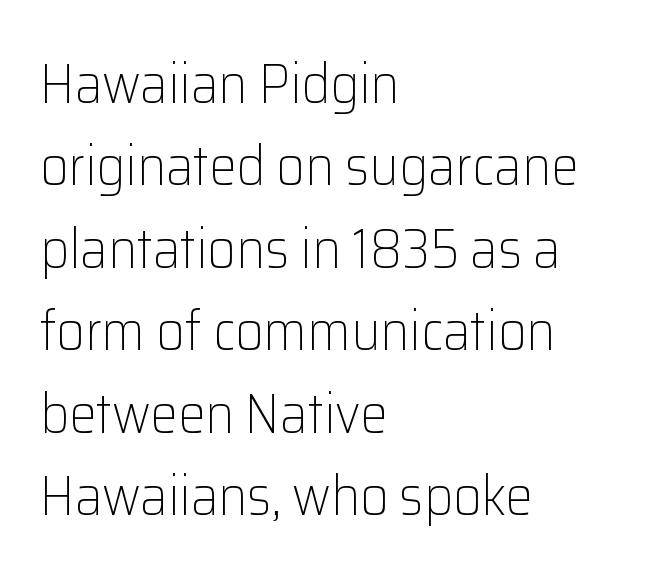
{"serif": "no", "italic": "no", "bold": "no", "weight": "light", "width": "normal", "stroke_contrast": "low", "x_height": "medium", "monospaced": "no", "underline": "no", "align": "left", "line_spacing": "normal", "line_spacing_ratio": 1.5, "letter_spacing": "normal", "letter_spacing_em": 0.0, "glyph_px": 55}
